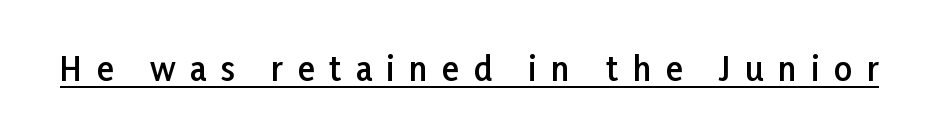
There is plenty of visible air inserted between adjacent glyphs. Students, observe the line beneath the letters — that is underlining. The typeface chosen for these lines omits serifs. Strokes here are thickened, but only to semibold level.
